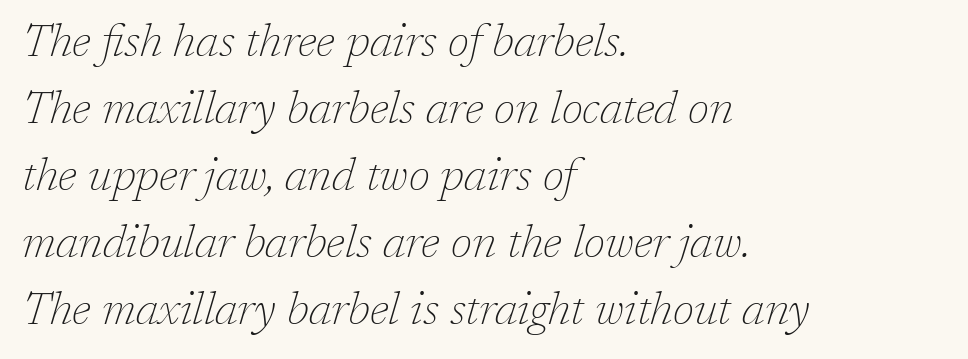
The image shows 45 px thin serif type, italic (leaning right); set left-aligned, normal line spacing (1.49x), normal letter spacing, not underlined; low stroke contrast and a medium x-height.
